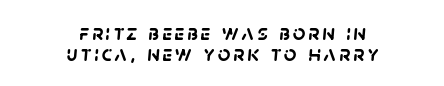
Line spacing here is tight. Weight: bold. Visually the block forms a symmetrical silhouette, jagged on both flanks. Each row of text sits above clean, open space.
